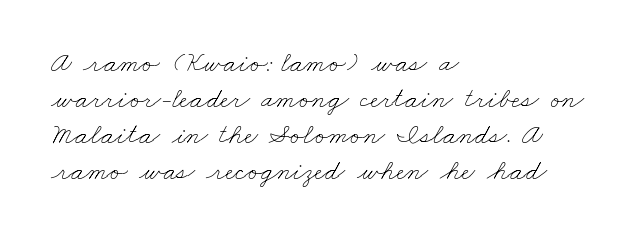
{"bold": "no", "weight": "thin", "width": "wide", "stroke_contrast": "low", "x_height": "small", "monospaced": "no", "underline": "no", "align": "left", "line_spacing_ratio": 1.24, "letter_spacing": "normal", "letter_spacing_em": 0.0, "glyph_px": 29}
